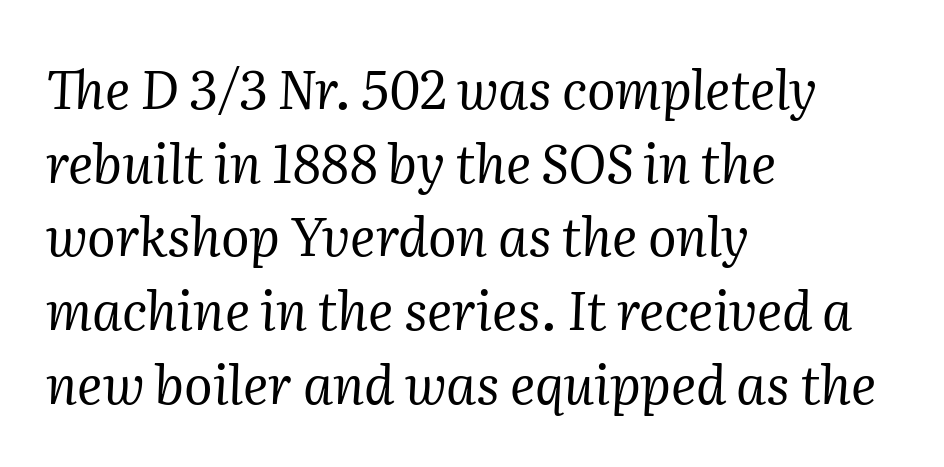
The image shows 53 px regular-weight serif type, italic (leaning right); set left-aligned, normal line spacing (1.39x), normal letter spacing, not underlined; medium stroke contrast and a medium x-height.
